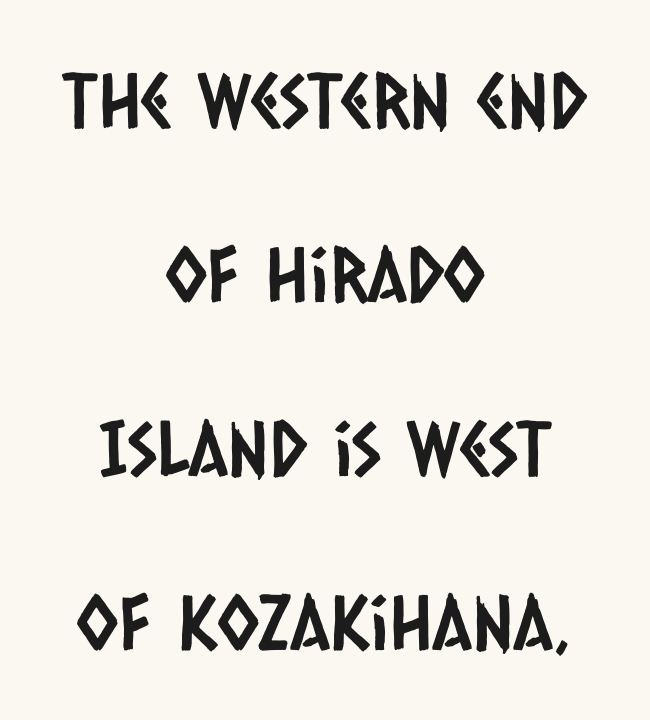
Is this a fixed-width face? No — the glyphs have proportional, varying widths. Letter spacing: default. Centered paragraph, ragged on both sides. The typeface chosen for these lines omits serifs. Leading is clearly above the norm, producing a sparse column.
